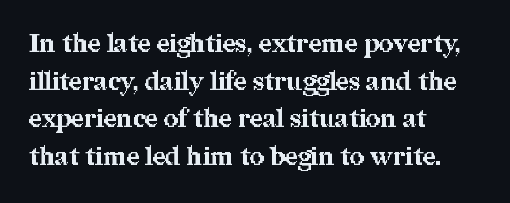
The image shows 25 px bold type, upright; set left-aligned, normal line spacing (1.51x), normal letter spacing, not underlined.
